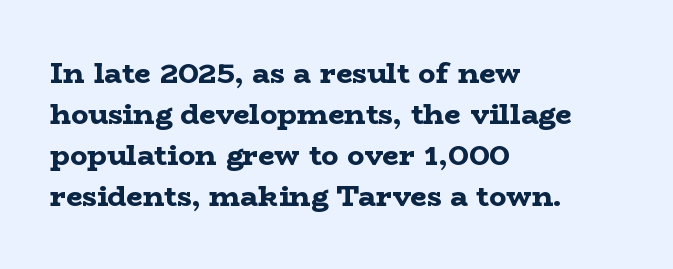
{"serif": "yes", "italic": "no", "bold": "yes", "weight": "bold", "width": "wide", "stroke_contrast": "low", "x_height": "medium", "monospaced": "no", "underline": "no", "align": "left", "line_spacing": "normal", "line_spacing_ratio": 1.41, "letter_spacing": "normal", "letter_spacing_em": 0.0, "glyph_px": 29}
